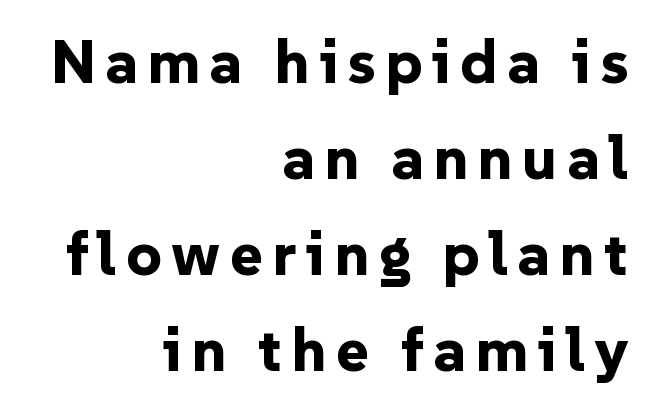
The image shows 62 px bold sans-serif type, upright; set right-aligned, normal line spacing (1.55x), not underlined; low stroke contrast and a medium x-height.
